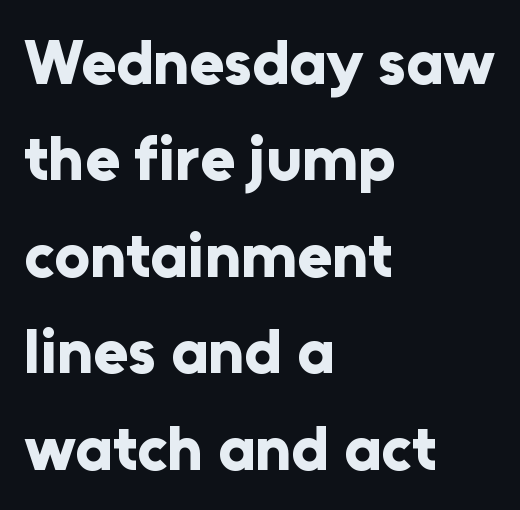
The image shows 63 px bold sans-serif type, upright; set left-aligned, normal line spacing (1.53x), normal letter spacing, not underlined; low stroke contrast and a medium x-height.
